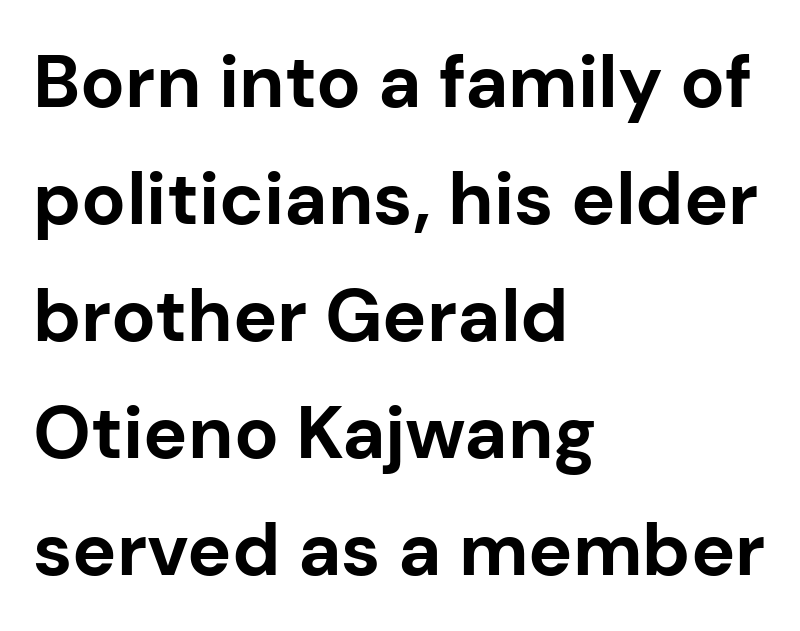
Clear beneath every line of the passage. Check where the strokes stop: nothing finishes them off — pure sans. Proportional: the letters do not fall into vertical columns. Upright lettering throughout.
